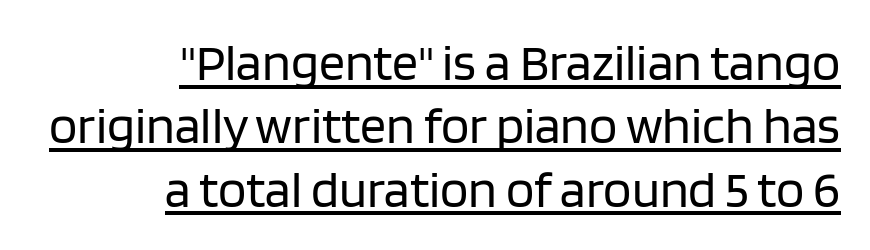
Between one letter and the next there's only the usual sliver of space. Line ends are locked; line starts wander. Vertical stems look standard width or narrower in stroke. Is this a fixed-width face? No — the glyphs have proportional, varying widths.
